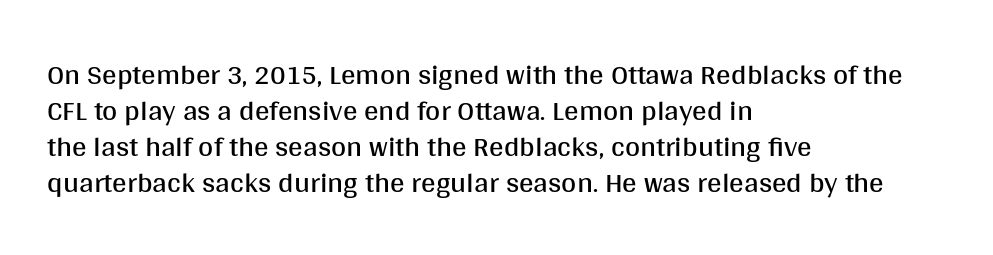
The image shows 29 px regular-weight sans-serif type, upright; set left-aligned, line spacing 1.24x, normal letter spacing, not underlined; medium stroke contrast and a large x-height.
